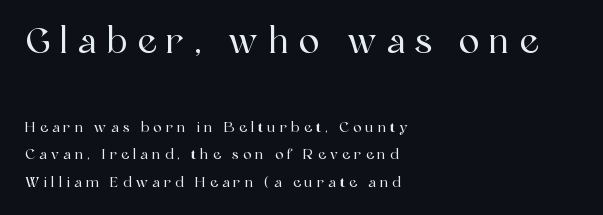
The image shows 34 px serif type, upright; set left-aligned, loose line spacing (1.98x), unusually wide letter spacing (+0.29 em), not underlined; the first (top) block is 2.43x larger; a medium x-height.
